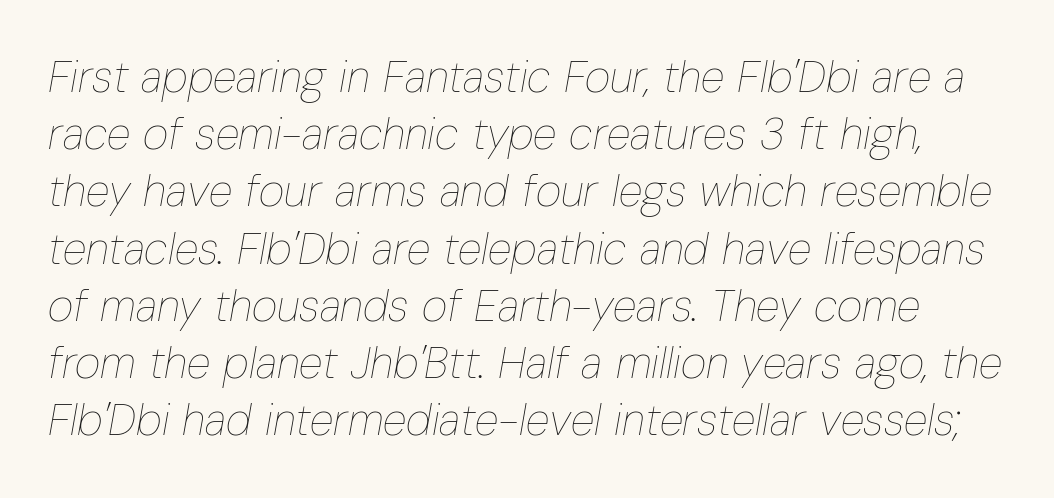
Q: Is the text bold? A: No.
Q: Is the text italic (slanted)? A: Yes, it leans right by about 10 degrees.
Q: Is the text underlined? A: No.
Q: Is the spacing between letters normal or unusually wide? A: Normal.
Q: Is the spacing between lines tight, normal or loose? A: Normal.
Q: Width (condensed, normal, or wide)? A: Condensed.
Q: Stroke contrast? A: Low.
Q: x-height? A: Medium.
Q: Monospaced? A: No.
